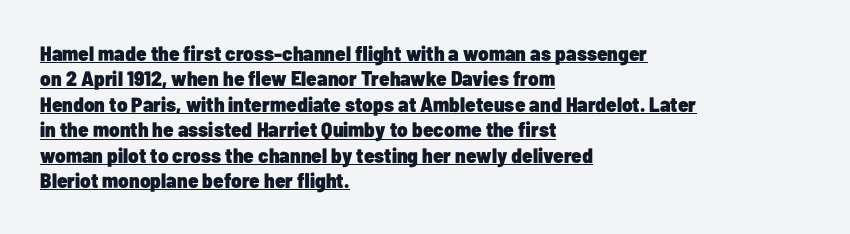
{"italic": "no", "bold": "yes", "underline": "yes", "align": "left", "line_spacing_ratio": 1.21, "letter_spacing": "normal", "letter_spacing_em": 0.0, "glyph_px": 21}
